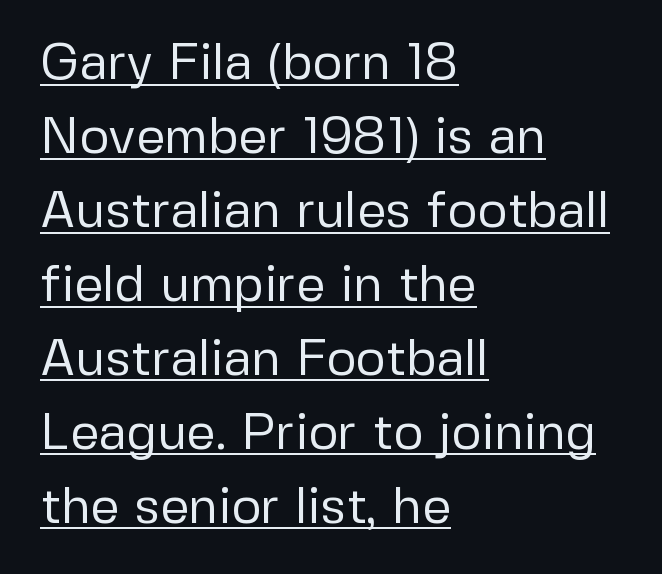
Q: Is the text bold? A: No.
Q: Is the text italic (slanted)? A: No, it is upright.
Q: Is the typeface a serif or a sans-serif typeface? A: Sans-serif.
Q: Is the text underlined? A: Yes.
Q: How is the paragraph aligned? A: Left-aligned.
Q: Is the spacing between letters normal or unusually wide? A: Normal.
Q: Is the spacing between lines tight, normal or loose? A: Normal.
Q: Width (condensed, normal, or wide)? A: Normal.
Q: Stroke contrast? A: Low.
Q: x-height? A: Medium.
Q: Monospaced? A: No.
